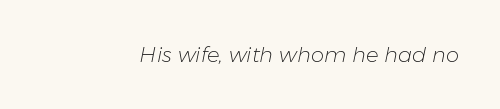
Compared with typical body copy, the letter spacing here is the same. Anything drawn beneath the words? Only blank space. Is this a heavy cut? Hardly; it is regular or lighter. A typesetter would mark this as italic.
